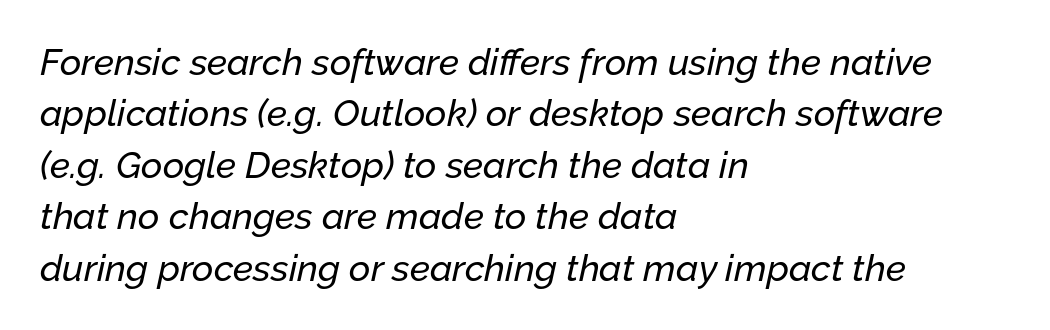
{"italic": "yes", "lean": "right", "slant_degrees": 12, "width": "normal", "stroke_contrast": "low", "x_height": "medium", "monospaced": "no", "underline": "no", "align": "left", "line_spacing": "normal", "line_spacing_ratio": 1.39, "letter_spacing": "normal", "letter_spacing_em": 0.0, "glyph_px": 37}
